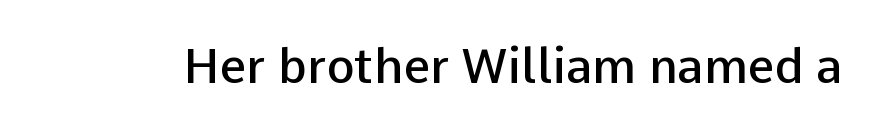
{"serif": "no", "italic": "no", "bold": "semi", "weight": "semibold", "width": "normal", "stroke_contrast": "low", "x_height": "medium", "monospaced": "no", "underline": "no", "letter_spacing": "normal", "letter_spacing_em": 0.0, "glyph_px": 48}
